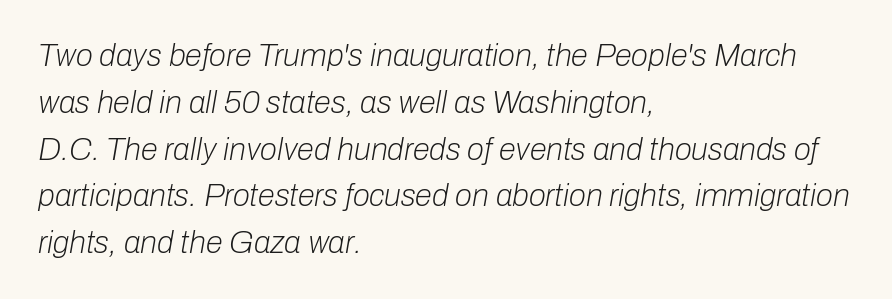
Q: Is the text bold? A: No.
Q: Is the text italic (slanted)? A: Yes, it leans right by about 10 degrees.
Q: Is the text underlined? A: No.
Q: How is the paragraph aligned? A: Left-aligned.
Q: Is the spacing between letters normal or unusually wide? A: Normal.
Q: Is the spacing between lines tight, normal or loose? A: Normal.
Q: Width (condensed, normal, or wide)? A: Normal.
Q: Stroke contrast? A: Low.
Q: x-height? A: Medium.
Q: Monospaced? A: No.
